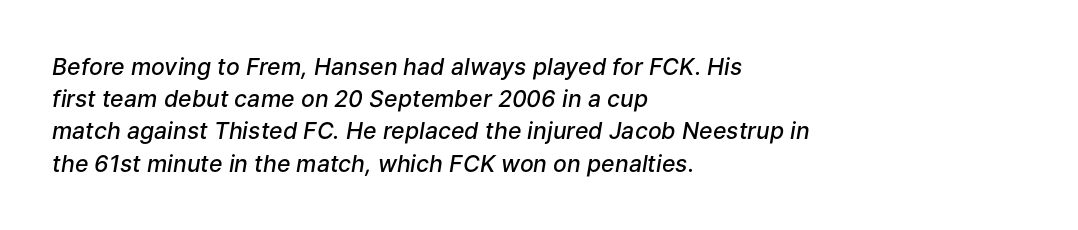
The image shows 23 px text type, italic (leaning right); set left-aligned, normal line spacing (1.4x), normal letter spacing, not underlined.
